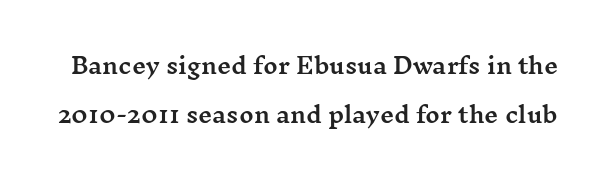
{"italic": "no", "underline": "no", "line_spacing": "loose", "line_spacing_ratio": 2.23, "letter_spacing": "normal", "letter_spacing_em": 0.0, "glyph_px": 22}
